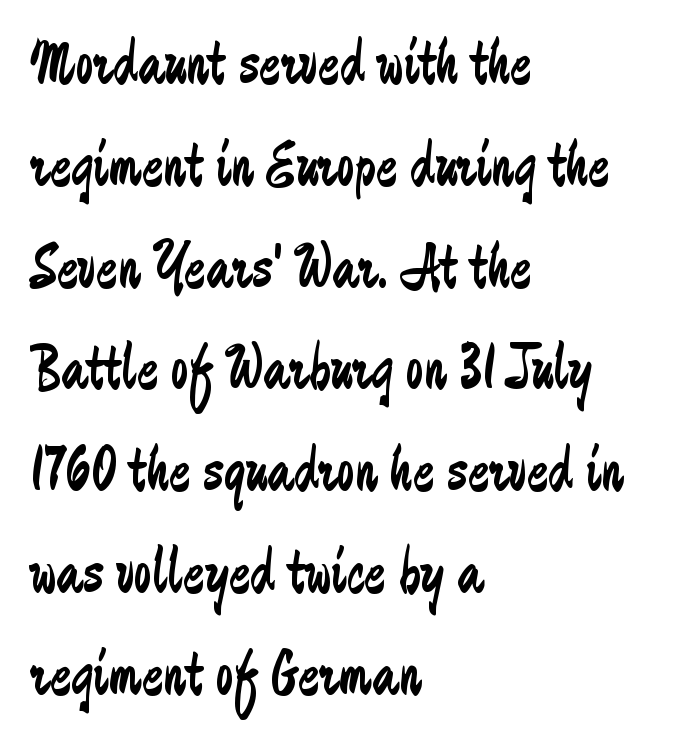
Q: Is the text bold? A: No.
Q: Is the text italic (slanted)? A: Yes.
Q: Is the typeface a serif or a sans-serif typeface? A: Sans-serif.
Q: Is the text underlined? A: No.
Q: How is the paragraph aligned? A: Left-aligned.
Q: Is the spacing between letters normal or unusually wide? A: Normal.
Q: Is the spacing between lines tight, normal or loose? A: Normal.
Q: Width (condensed, normal, or wide)? A: Condensed.
Q: Stroke contrast? A: Low.
Q: x-height? A: Medium.
Q: Monospaced? A: No.
